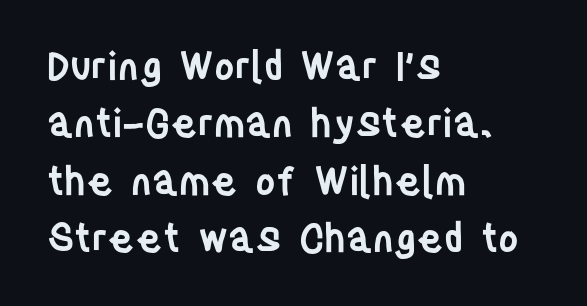
The image shows 39 px semibold, condensed sans-serif type, upright; set left-aligned, normal line spacing (1.47x), normal letter spacing, not underlined; low stroke contrast and a large x-height.
